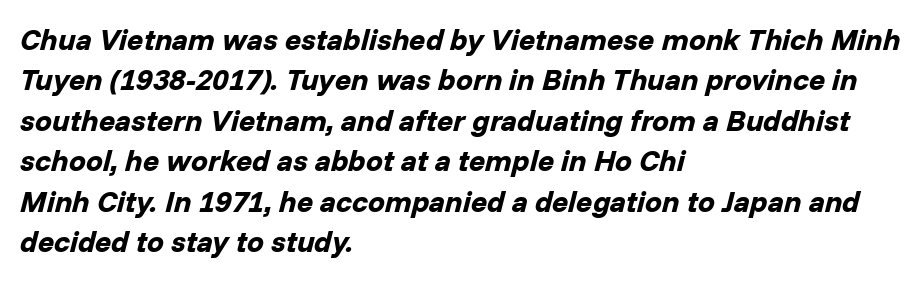
Q: Is the text bold? A: Yes.
Q: Is the text italic (slanted)? A: Yes, it leans right by about 14 degrees.
Q: Is the text underlined? A: No.
Q: How is the paragraph aligned? A: Left-aligned.
Q: Is the spacing between letters normal or unusually wide? A: Normal.
Q: Is the spacing between lines tight, normal or loose? A: Normal.
Q: Width (condensed, normal, or wide)? A: Normal.
Q: Stroke contrast? A: Low.
Q: x-height? A: Medium.
Q: Monospaced? A: No.
